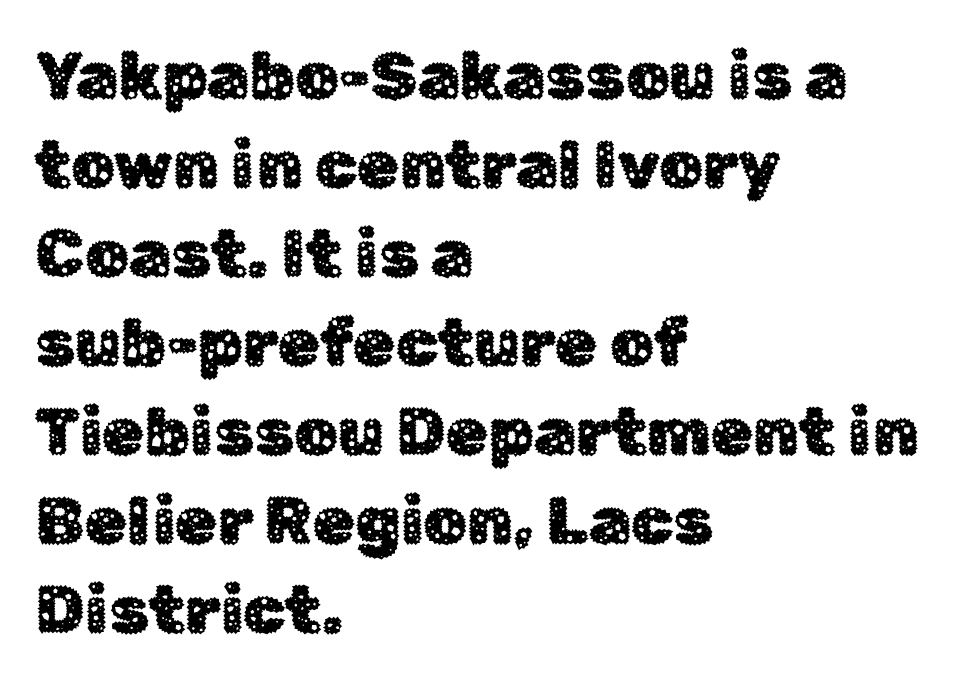
Teacher's note: observe the even left margin — that is flush-left alignment. The area under the type is left untouched. Does extra space separate the letters? No, they use regular spacing. The letters advance in unequal steps, a hallmark of proportional type.
